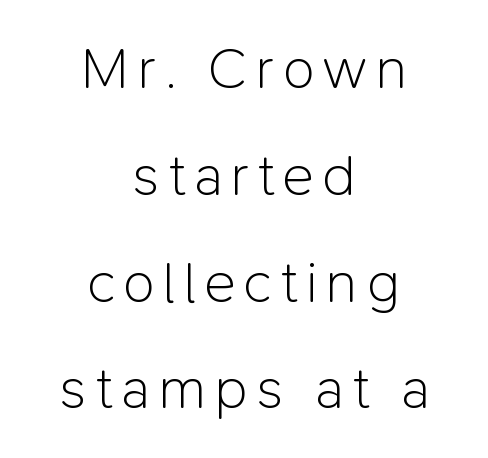
The image shows 59 px light sans-serif type, upright; set centered, line spacing 1.81x, not underlined; low stroke contrast and a medium x-height.
